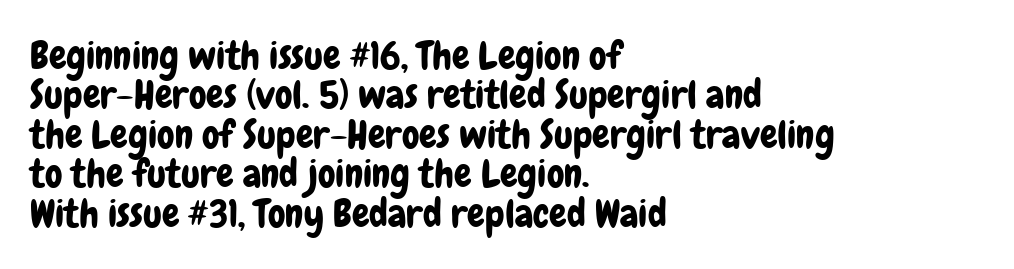
Q: Is the text italic (slanted)? A: No, it is upright.
Q: Is the typeface a serif or a sans-serif typeface? A: Sans-serif.
Q: Is the text underlined? A: No.
Q: How is the paragraph aligned? A: Left-aligned.
Q: Is the spacing between letters normal or unusually wide? A: Normal.
Q: Is the spacing between lines tight, normal or loose? A: Tight.
Q: Width (condensed, normal, or wide)? A: Condensed.
Q: Stroke contrast? A: Low.
Q: x-height? A: Medium.
Q: Monospaced? A: No.
